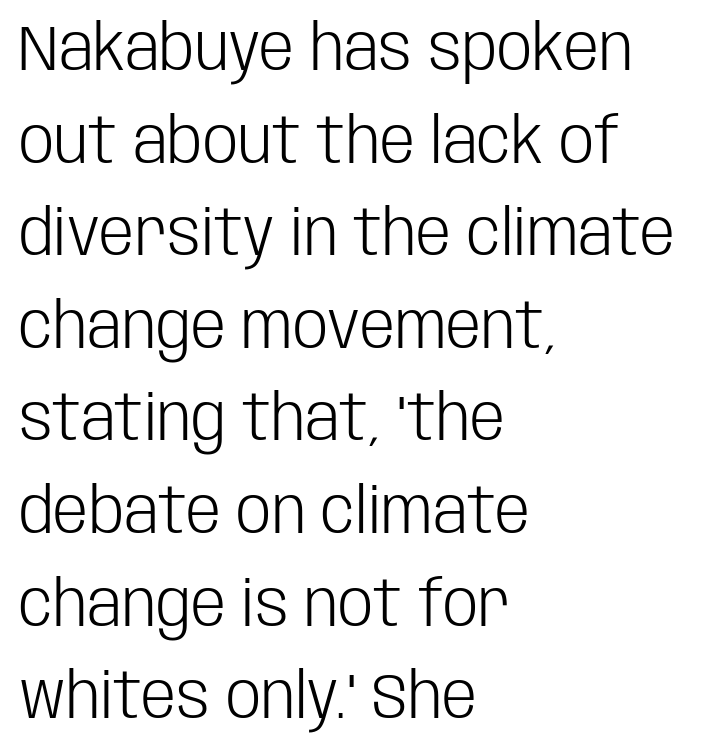
{"serif": "no", "italic": "no", "bold": "no", "weight": "light", "width": "condensed", "stroke_contrast": "low", "x_height": "large", "monospaced": "no", "underline": "no", "align": "left", "line_spacing": "normal", "line_spacing_ratio": 1.47, "letter_spacing": "normal", "letter_spacing_em": 0.0, "glyph_px": 63}
